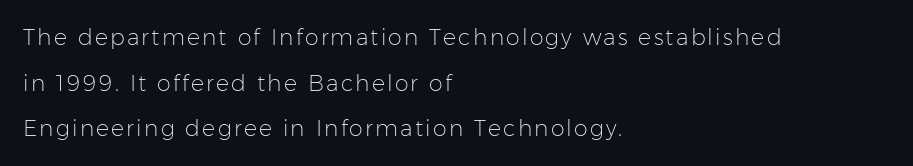
The image shows 22 px text type, upright; set left-aligned, loose line spacing (2.07x), not underlined.
